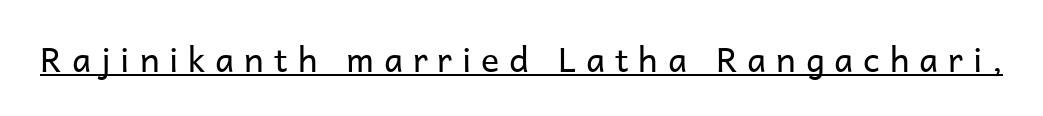
{"serif": "no", "italic": "no", "bold": "no", "weight": "regular", "width": "normal", "stroke_contrast": "low", "x_height": "medium", "monospaced": "no", "underline": "yes", "letter_spacing": "wide", "letter_spacing_em": 0.29, "glyph_px": 34}
